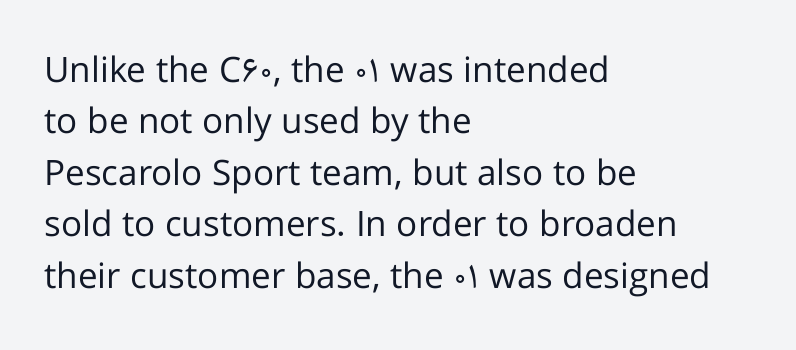
The image shows 35 px regular-weight sans-serif type, upright; set left-aligned, normal line spacing (1.47x), normal letter spacing, not underlined; low stroke contrast and a medium x-height.
